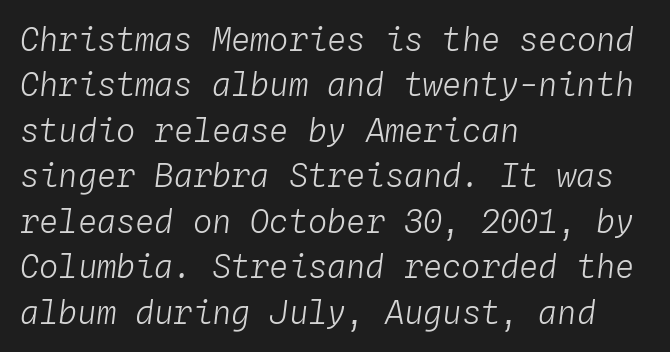
{"italic": "yes", "lean": "right", "slant_degrees": 4, "bold": "no", "weight": "light", "width": "normal", "stroke_contrast": "low", "x_height": "medium", "monospaced": "yes", "underline": "no", "align": "left", "line_spacing": "normal", "line_spacing_ratio": 1.42, "letter_spacing": "normal", "letter_spacing_em": 0.0, "glyph_px": 32}
